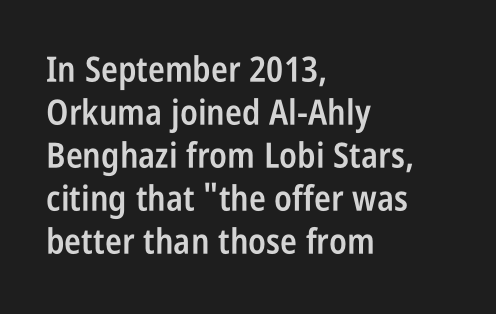
Rule under the text: the space is simply empty. Horizontally, the lines are justified to the leading edge only. These lines are composed in type without serifs. The face used here is proportionally spaced, like ordinary book or web type.
